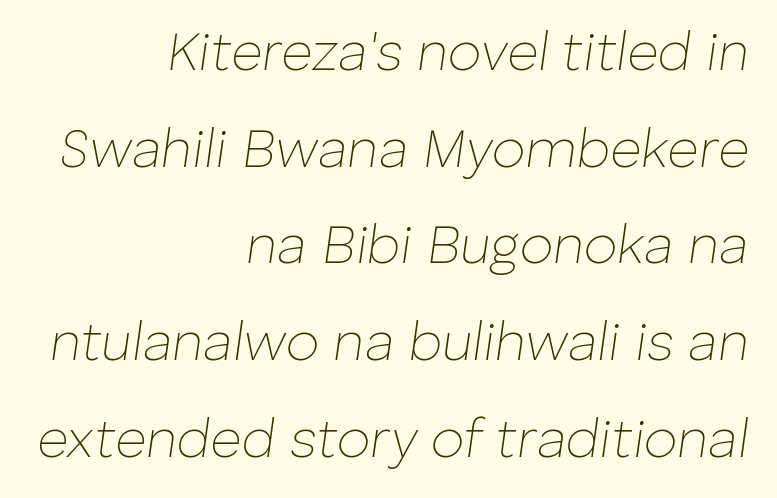
{"italic": "yes", "lean": "right", "slant_degrees": 8, "bold": "no", "weight": "thin", "width": "normal", "stroke_contrast": "low", "x_height": "medium", "monospaced": "no", "underline": "no", "align": "right", "line_spacing_ratio": 1.79, "letter_spacing": "normal", "letter_spacing_em": 0.0, "glyph_px": 54}
